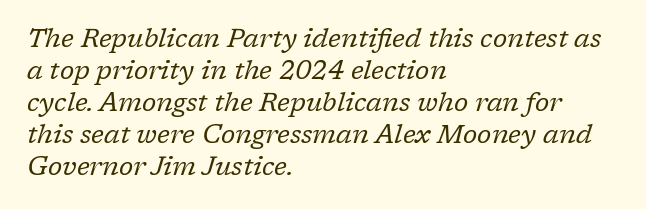
Q: Is the text bold? A: No.
Q: Is the text italic (slanted)? A: Yes, it leans right by about 17 degrees.
Q: Is the text underlined? A: No.
Q: How is the paragraph aligned? A: Left-aligned.
Q: Is the spacing between letters normal or unusually wide? A: Normal.
